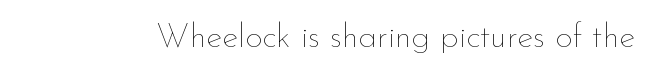
{"italic": "no", "bold": "no", "weight": "thin", "width": "normal", "stroke_contrast": "low", "x_height": "small", "monospaced": "no", "underline": "no", "letter_spacing": "normal", "letter_spacing_em": 0.0, "glyph_px": 34}
